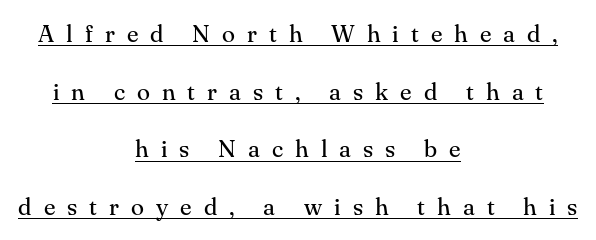
The line-height multiplier appears high, well above default. You could only call the tracking loose — the letters float apart. A continuous stroke trails under the words, as in a hyperlink. This is the regular roman posture of the typeface. The rendering positions every line midway between the sides. The face looks like a standard text weight, possibly lighter.
